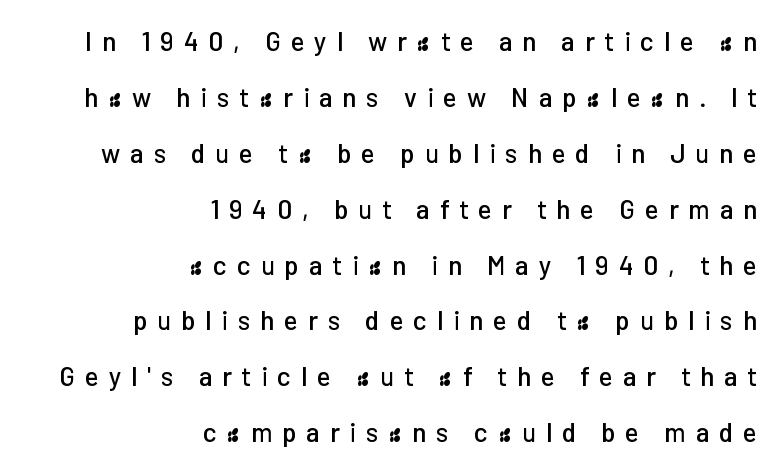
All the whitespace from short lines collects on the left. No italicization has been applied; the sample stays upright. Is the letter spacing exaggerated? Yes — the characters are pushed far apart. Anything drawn beneath the words? Only blank space.
